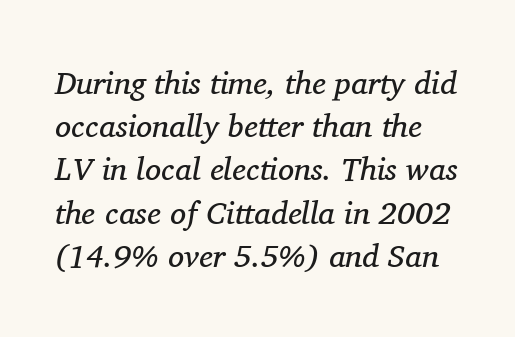
{"serif": "yes", "italic": "yes", "lean": "right", "slant_degrees": 11, "bold": "no", "weight": "regular", "width": "normal", "stroke_contrast": "medium", "x_height": "medium", "monospaced": "no", "underline": "no", "line_spacing": "normal", "line_spacing_ratio": 1.35, "letter_spacing": "normal", "letter_spacing_em": 0.0, "glyph_px": 32}
